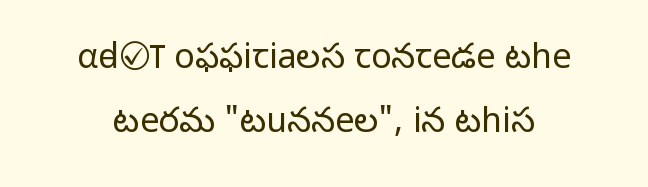
The image shows 34 px light sans-serif type, upright; set line spacing 1.87x, normal letter spacing, not underlined; low stroke contrast and a medium x-height.
